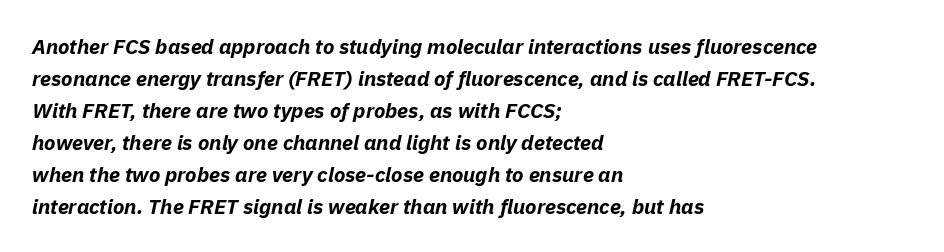
The image shows 21 px bold type, italic (leaning right); set left-aligned, normal line spacing (1.52x), normal letter spacing, not underlined.
